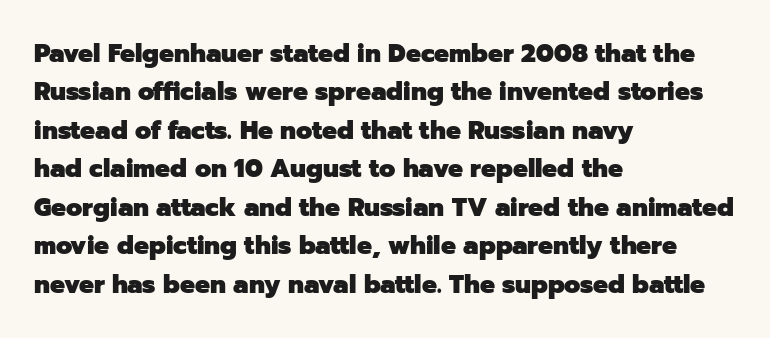
Here the glyphs are tracked normally, forming tight word shapes. Does the weight exceed regular? Yes, all the way to bold. The text block is weighted toward the left margin, trailing off unevenly rightward. Style check: upright. Notice how descenders clear the ascenders below comfortably — that's standard leading. Glance below the letters and you will spot only blank space.
